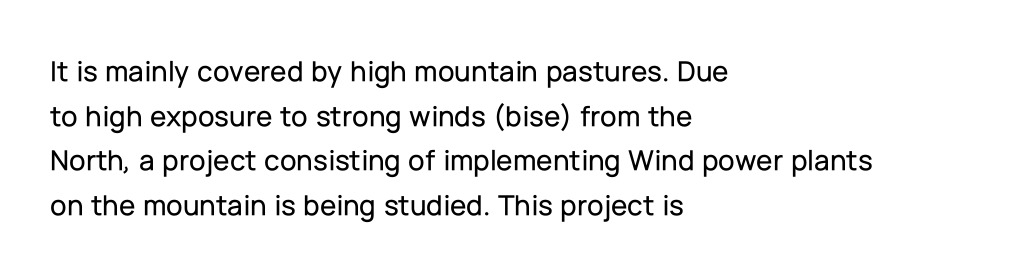
{"serif": "no", "italic": "no", "width": "normal", "stroke_contrast": "low", "x_height": "medium", "monospaced": "no", "underline": "no", "align": "left", "line_spacing": "normal", "line_spacing_ratio": 1.49, "letter_spacing": "normal", "letter_spacing_em": 0.0, "glyph_px": 30}
